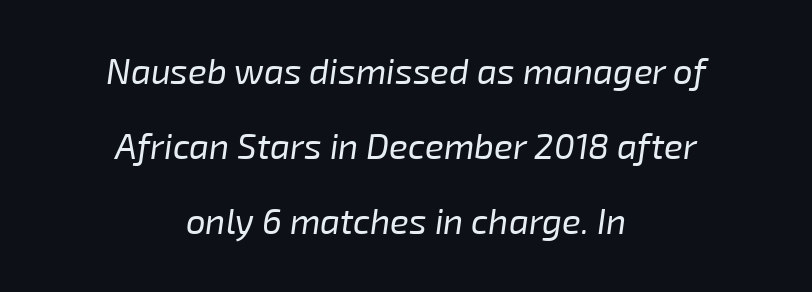
Q: Is the text bold? A: No.
Q: Is the text italic (slanted)? A: Yes, it leans right by about 8 degrees.
Q: Is the text underlined? A: No.
Q: How is the paragraph aligned? A: Centered.
Q: Is the spacing between letters normal or unusually wide? A: Normal.
Q: Is the spacing between lines tight, normal or loose? A: Loose.
Q: Width (condensed, normal, or wide)? A: Normal.
Q: Stroke contrast? A: Low.
Q: x-height? A: Medium.
Q: Monospaced? A: No.
